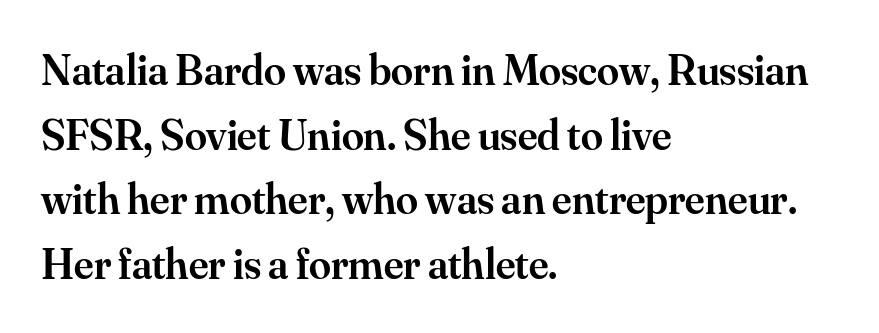
The image shows 44 px semibold serif type, upright; set left-aligned, normal line spacing (1.47x), normal letter spacing, not underlined; medium stroke contrast and a small x-height.
